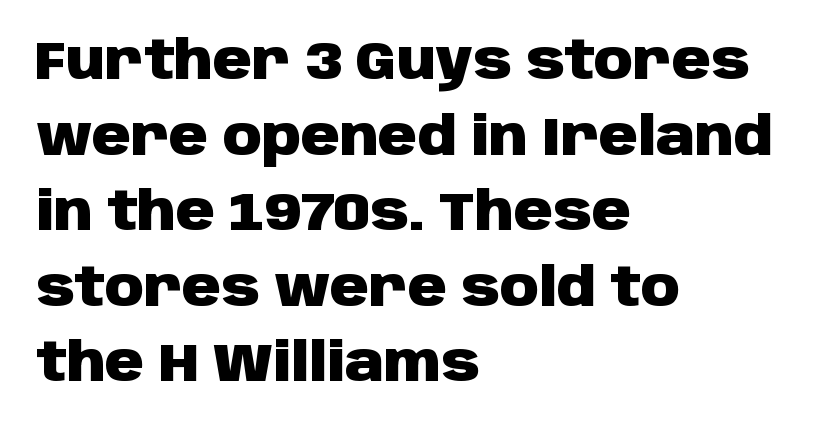
The image shows 54 px heavy sans-serif type, upright; set left-aligned, normal line spacing (1.4x), normal letter spacing, not underlined; low stroke contrast and a large x-height.
